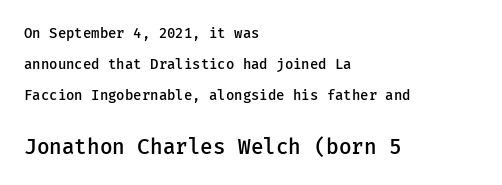
{"italic": "no", "bold": "semi", "underline": "no", "align": "left", "line_spacing": "loose", "line_spacing_ratio": 2.23, "letter_spacing": "normal", "letter_spacing_em": 0.0, "larger_block": "second", "size_ratio": 1.5, "glyph_px": 21}
